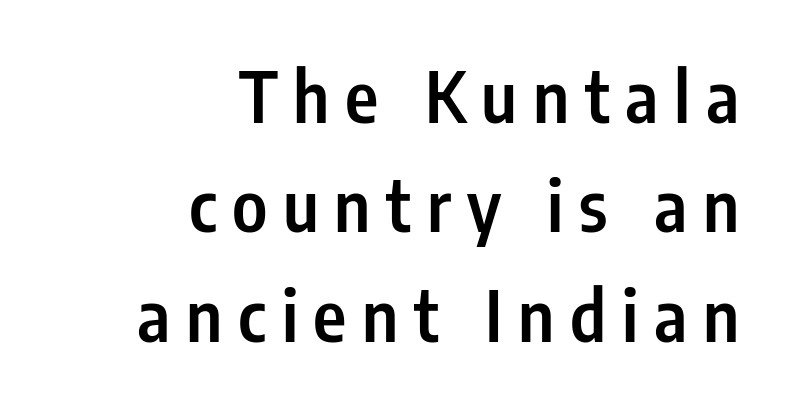
Q: Is the text bold? A: Semi-bold.
Q: Is the text italic (slanted)? A: No, it is upright.
Q: Is the typeface a serif or a sans-serif typeface? A: Sans-serif.
Q: Is the text underlined? A: No.
Q: How is the paragraph aligned? A: Right-aligned.
Q: Is the spacing between letters normal or unusually wide? A: Unusually wide.
Q: Is the spacing between lines tight, normal or loose? A: Normal.
Q: Width (condensed, normal, or wide)? A: Condensed.
Q: Stroke contrast? A: Low.
Q: x-height? A: Medium.
Q: Monospaced? A: No.
